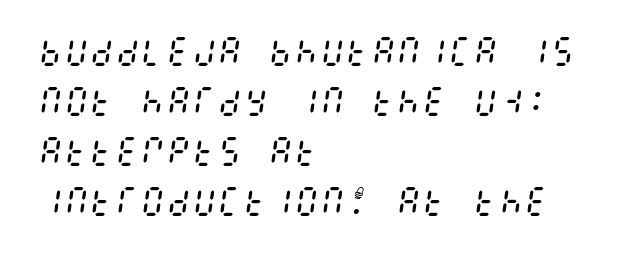
{"italic": "yes", "lean": "right", "slant_degrees": 8, "bold": "no", "weight": "regular", "width": "condensed", "stroke_contrast": "medium", "x_height": "large", "underline": "no", "align": "left", "line_spacing": "normal", "line_spacing_ratio": 1.56, "letter_spacing": "normal", "letter_spacing_em": 0.0, "glyph_px": 32}
